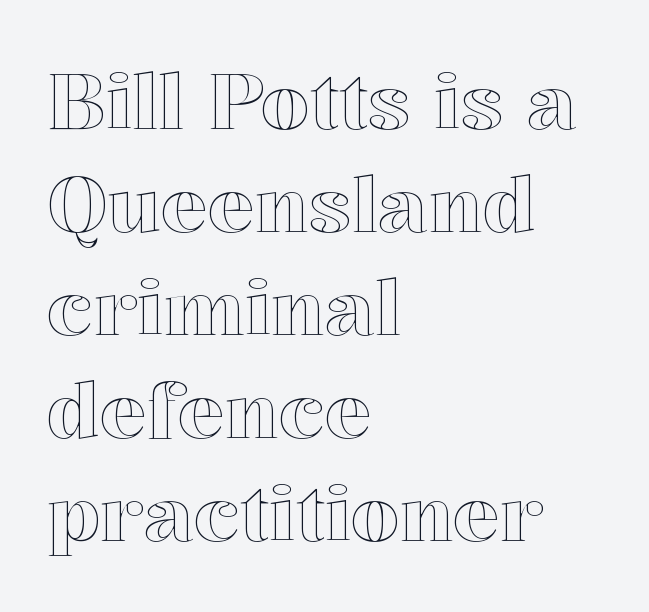
Upright lettering throughout. The leading is moderate, giving the passage an even texture. Unmarked baselines from the first word to the last. Glyph-to-glyph distance matches everyday printed text. The lines are quadded left. This sample has the flowing, uneven cadence of proportional lettering.
